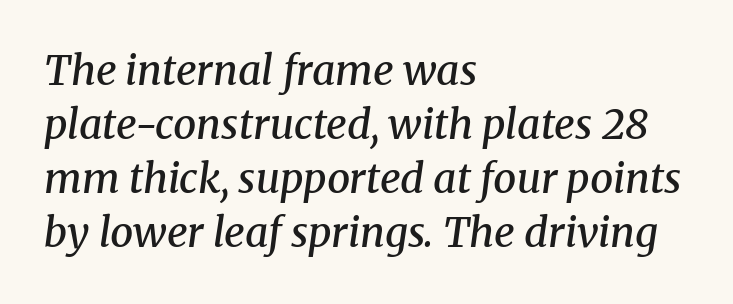
{"serif": "yes", "italic": "yes", "lean": "right", "slant_degrees": 8, "bold": "semi", "weight": "semibold", "width": "normal", "stroke_contrast": "medium", "x_height": "medium", "monospaced": "no", "underline": "no", "align": "left", "line_spacing": "normal", "line_spacing_ratio": 1.32, "letter_spacing": "normal", "letter_spacing_em": 0.0, "glyph_px": 41}
